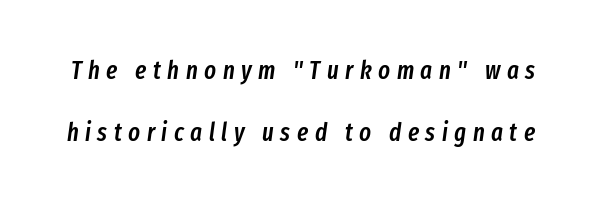
Widely set lines give the paragraph a tall, airy silhouette. Characters are canted at an angle relative to the baseline's perpendicular. Descenders are the only things crossing below the line. The passage shown has open, widely tracked lettering throughout. Semibold letterforms, between regular and bold.
